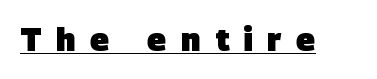
{"serif": "no", "bold": "yes", "weight": "heavy", "width": "normal", "stroke_contrast": "low", "x_height": "large", "monospaced": "no", "underline": "yes", "letter_spacing": "wide", "letter_spacing_em": 0.46, "glyph_px": 32}
